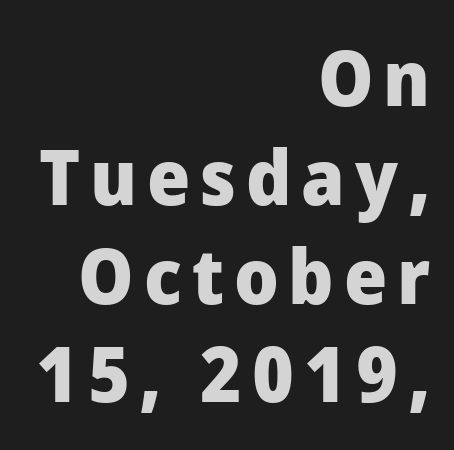
{"serif": "no", "italic": "no", "bold": "yes", "weight": "heavy", "width": "normal", "stroke_contrast": "low", "x_height": "medium", "monospaced": "no", "underline": "no", "align": "right", "line_spacing": "normal", "line_spacing_ratio": 1.3, "glyph_px": 76}
